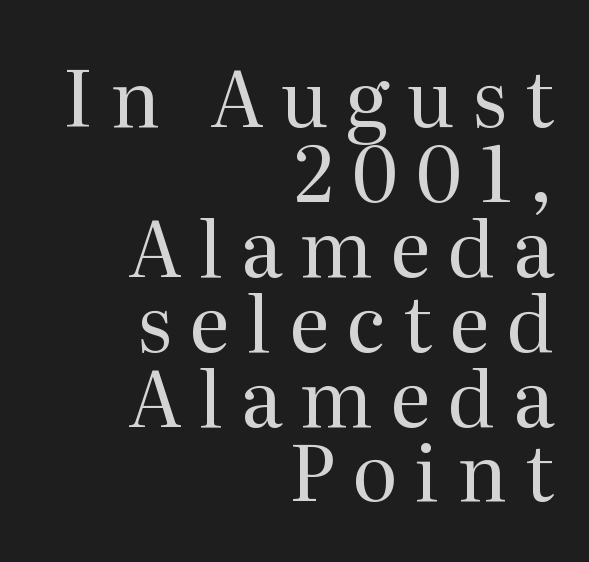
Q: Is the text bold? A: No.
Q: Is the text italic (slanted)? A: No, it is upright.
Q: Is the typeface a serif or a sans-serif typeface? A: Serif.
Q: Is the text underlined? A: No.
Q: How is the paragraph aligned? A: Right-aligned.
Q: Is the spacing between letters normal or unusually wide? A: Unusually wide.
Q: Is the spacing between lines tight, normal or loose? A: Tight.
Q: Width (condensed, normal, or wide)? A: Normal.
Q: Stroke contrast? A: Medium.
Q: x-height? A: Medium.
Q: Monospaced? A: No.
